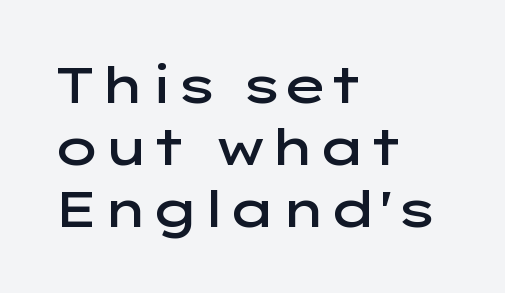
The image shows 50 px semibold, wide sans-serif type, upright; set left-aligned, line spacing 1.24x, normal letter spacing, not underlined; low stroke contrast and a medium x-height.
